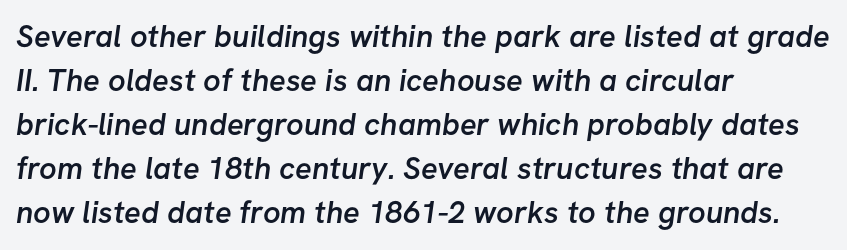
The image shows 31 px semibold sans-serif type; set left-aligned, normal line spacing (1.42x), normal letter spacing, not underlined; low stroke contrast and a medium x-height.
